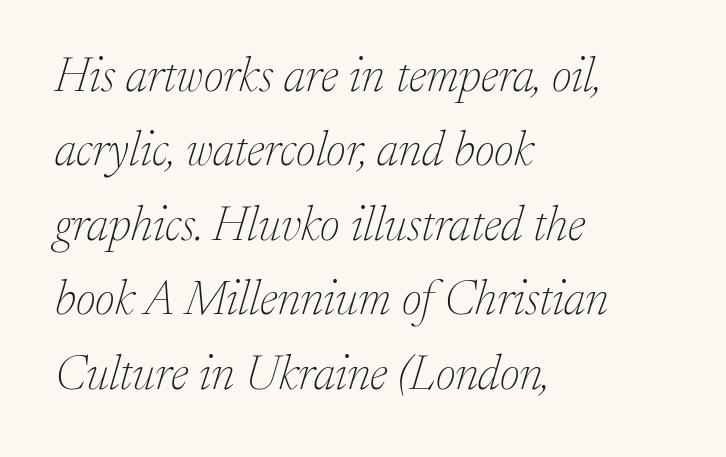
{"serif": "yes", "italic": "yes", "lean": "right", "slant_degrees": 17, "bold": "no", "weight": "thin", "width": "normal", "stroke_contrast": "low", "x_height": "medium", "monospaced": "no", "underline": "no", "align": "left", "line_spacing": "normal", "line_spacing_ratio": 1.55, "letter_spacing": "normal", "letter_spacing_em": 0.0, "glyph_px": 48}
